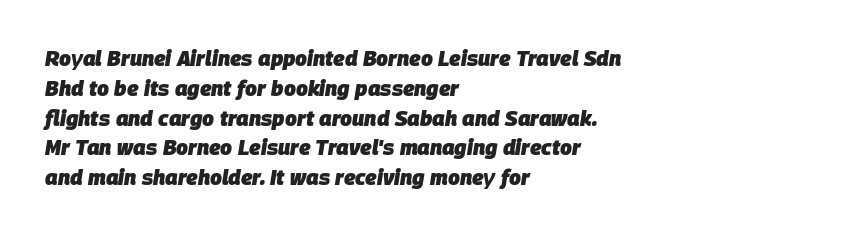
Q: Is the text bold? A: Yes.
Q: Is the text italic (slanted)? A: Yes, it leans right by about 9 degrees.
Q: Is the text underlined? A: No.
Q: How is the paragraph aligned? A: Left-aligned.
Q: Is the spacing between letters normal or unusually wide? A: Normal.
Q: Is the spacing between lines tight, normal or loose? A: Normal.
